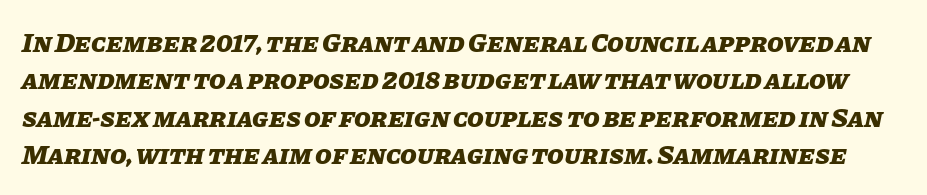
Q: Is the text bold? A: Yes.
Q: Is the text italic (slanted)? A: Yes, it leans right by about 11 degrees.
Q: Is the text underlined? A: No.
Q: Is the spacing between letters normal or unusually wide? A: Normal.
Q: Is the spacing between lines tight, normal or loose? A: Normal.
